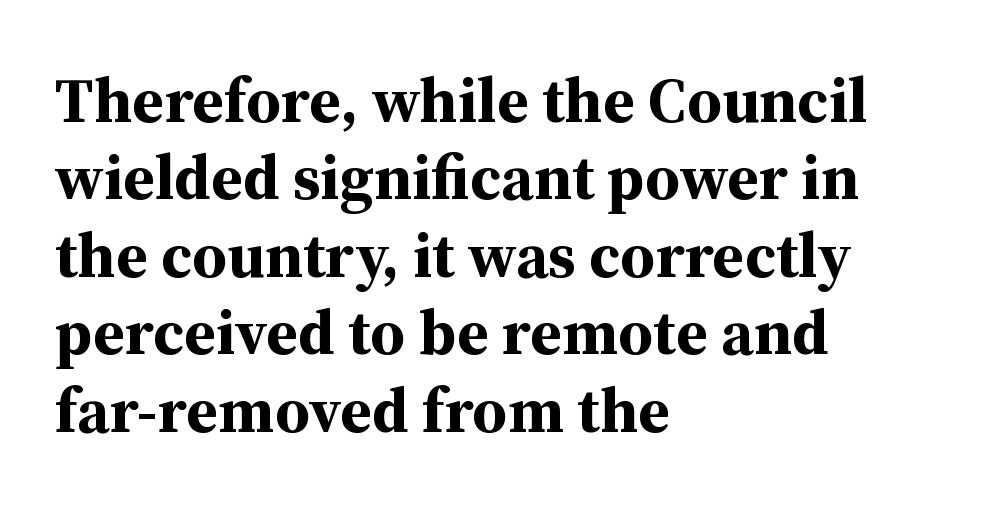
The line texture is even and compact thanks to regular tracking. Varying glyph widths throughout — classic text-font behaviour. Decoration check: the copy has no underline. This is serif lettering, the kind often seen in printed books. Line starts are locked; line ends wander. Does the lettering tilt? It doesn't — this is upright.
